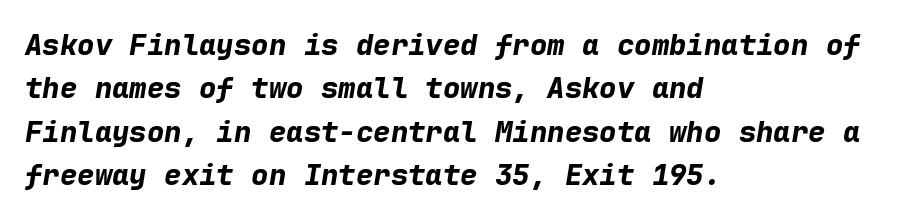
The image shows 29 px bold type, italic (leaning right), monospaced; set left-aligned, normal line spacing (1.5x), normal letter spacing, not underlined; low stroke contrast and a medium x-height.
